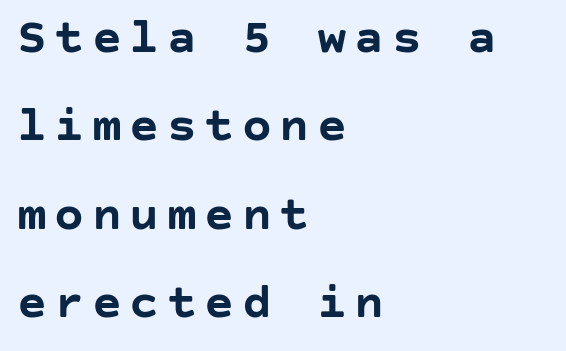
Q: Is the text bold? A: Yes.
Q: Is the text italic (slanted)? A: No, it is upright.
Q: Is the typeface a serif or a sans-serif typeface? A: Sans-serif.
Q: Is the text underlined? A: No.
Q: How is the paragraph aligned? A: Left-aligned.
Q: Width (condensed, normal, or wide)? A: Normal.
Q: Stroke contrast? A: Low.
Q: x-height? A: Large.
